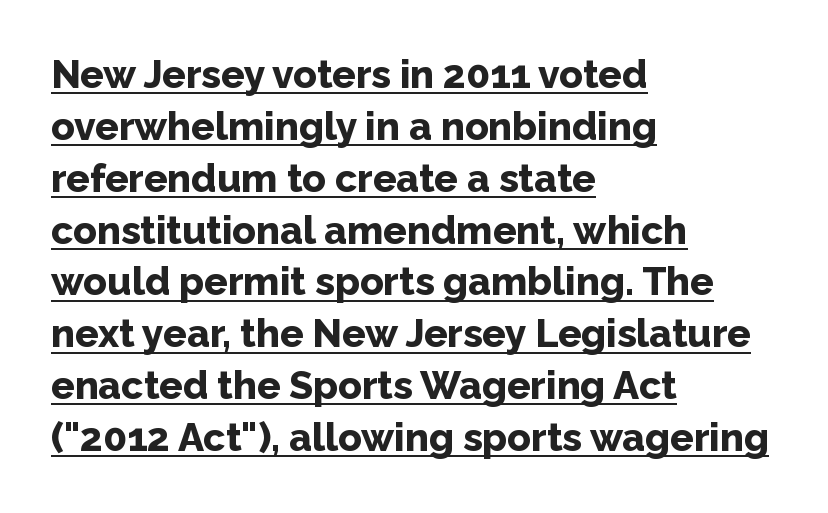
Q: Is the text bold? A: Yes.
Q: Is the text italic (slanted)? A: No, it is upright.
Q: Is the typeface a serif or a sans-serif typeface? A: Sans-serif.
Q: Is the text underlined? A: Yes.
Q: How is the paragraph aligned? A: Left-aligned.
Q: Is the spacing between letters normal or unusually wide? A: Normal.
Q: Is the spacing between lines tight, normal or loose? A: Normal.
Q: Width (condensed, normal, or wide)? A: Normal.
Q: Stroke contrast? A: Low.
Q: x-height? A: Medium.
Q: Monospaced? A: No.
